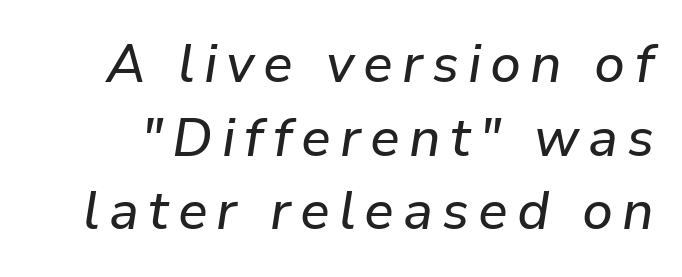
{"italic": "yes", "lean": "right", "slant_degrees": 9, "width": "normal", "stroke_contrast": "low", "x_height": "medium", "monospaced": "no", "underline": "no", "line_spacing": "normal", "line_spacing_ratio": 1.39, "glyph_px": 53}
